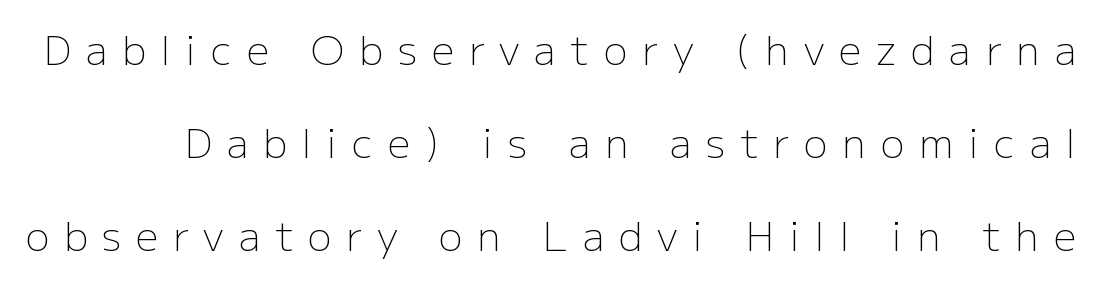
{"serif": "no", "italic": "no", "bold": "no", "weight": "light", "width": "normal", "stroke_contrast": "low", "x_height": "medium", "monospaced": "no", "underline": "no", "line_spacing": "loose", "line_spacing_ratio": 2.32, "letter_spacing": "wide", "letter_spacing_em": 0.37, "glyph_px": 40}
